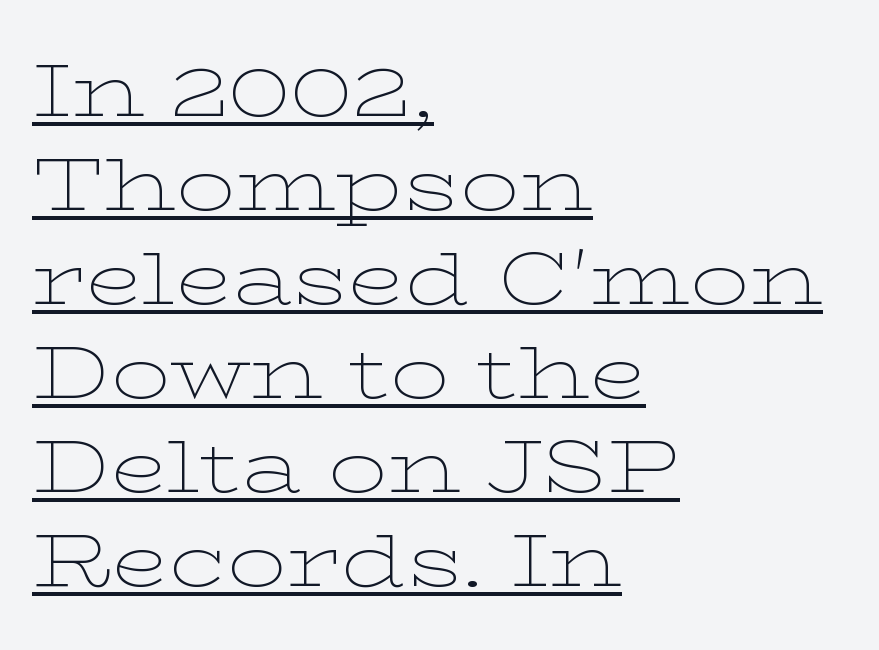
{"serif": "yes", "italic": "no", "bold": "no", "weight": "thin", "width": "wide", "stroke_contrast": "low", "x_height": "medium", "monospaced": "no", "underline": "yes", "align": "left", "line_spacing": "normal", "line_spacing_ratio": 1.27, "letter_spacing": "normal", "letter_spacing_em": 0.0, "glyph_px": 74}
